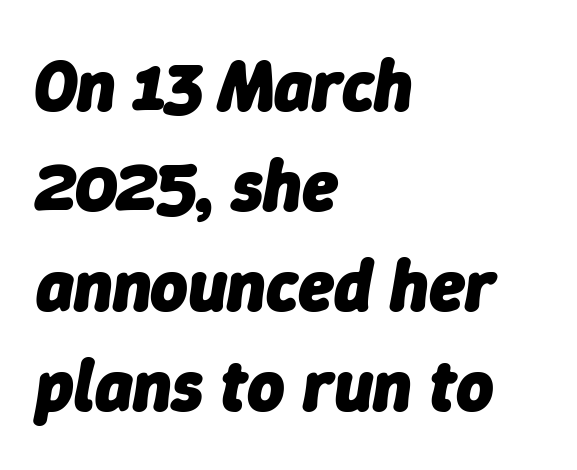
The image shows 72 px heavy type, italic (leaning right); set left-aligned, normal line spacing (1.39x), normal letter spacing, not underlined; low stroke contrast and a medium x-height.
